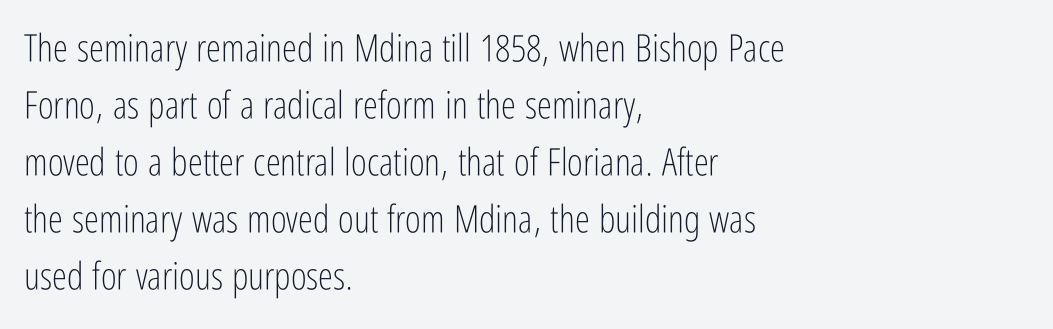
The image shows 38 px light, condensed sans-serif type, upright; set left-aligned, normal line spacing (1.5x), normal letter spacing, not underlined; low stroke contrast and a medium x-height.
